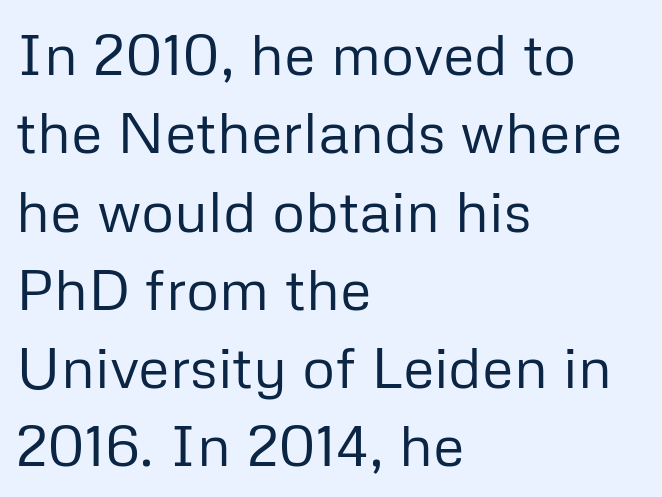
Every stem runs plumb, perpendicular to the baseline. The face used here is proportionally spaced, like ordinary book or web type. The lines sit at an ordinary, default distance from one another. The text block is weighted toward the left margin, trailing off unevenly rightward.
